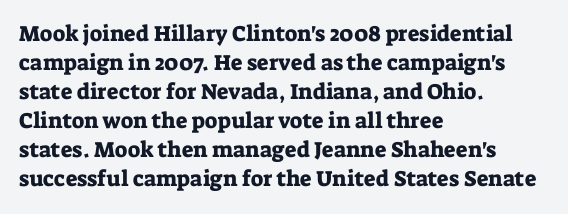
Q: Is the text italic (slanted)? A: No, it is upright.
Q: Is the text underlined? A: No.
Q: How is the paragraph aligned? A: Left-aligned.
Q: Is the spacing between letters normal or unusually wide? A: Normal.
Q: Is the spacing between lines tight, normal or loose? A: Normal.
